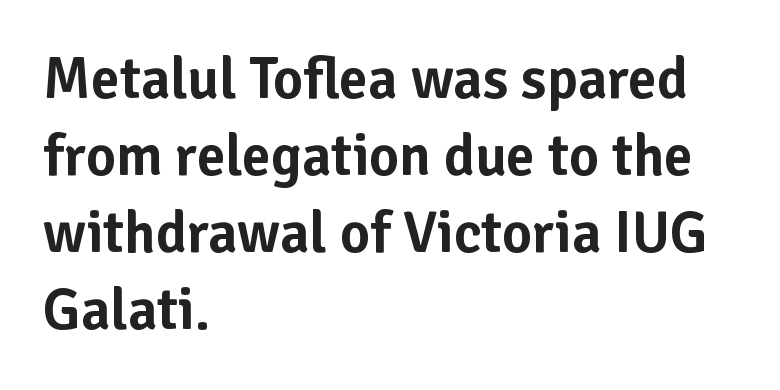
The letters advance in unequal steps, a hallmark of proportional type. Font category for this specimen: sans-serif. This sample uses plain, unmodified letter spacing. Line spacing here is normal. Each row of text sits above clean, open space.
